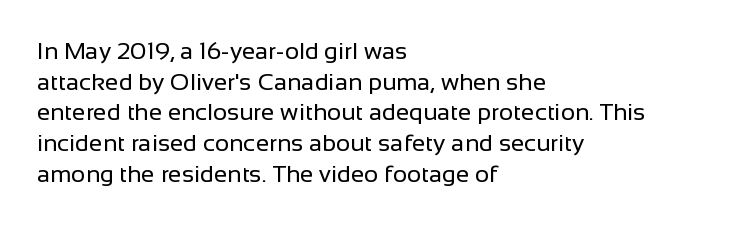
Is the type heavy? It reads as light-to-regular instead. Leftover space on each line is placed entirely after the last word. Characters follow at the spacing the type designer built in. The passage shown stacks its lines at a standard gap.
